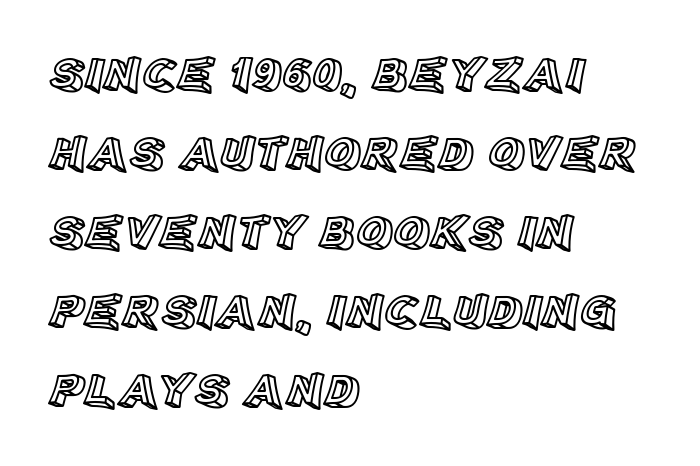
{"width": "normal", "x_height": "large", "monospaced": "no", "underline": "no", "align": "left", "line_spacing": "normal", "line_spacing_ratio": 1.58, "letter_spacing": "normal", "letter_spacing_em": 0.0, "glyph_px": 50}
